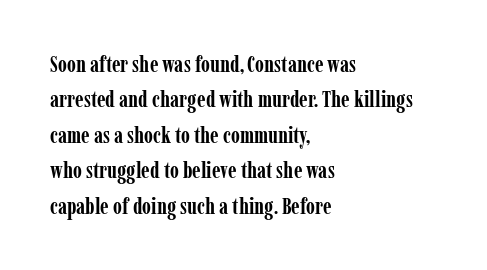
The image shows 23 px bold type, upright; set left-aligned, normal line spacing (1.54x), normal letter spacing, not underlined.
